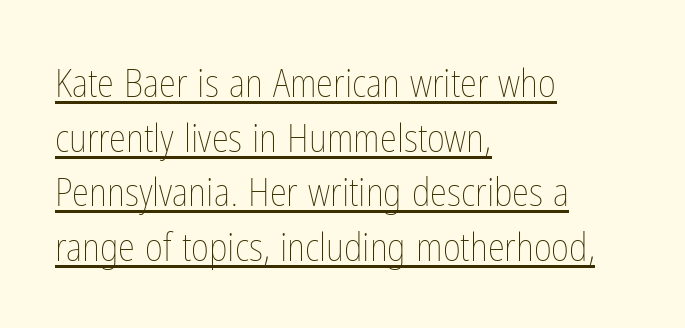
The typesetter chose a ragged-right arrangement here. Think of a printed novel: that variable character pitch is what you see here. Baseline-to-baseline distance is the conventional proportion of letter height. Stroke mass is kept to a normal reading level or below. The face used here is rendered with its standard letterfit. The words here are underlined.
